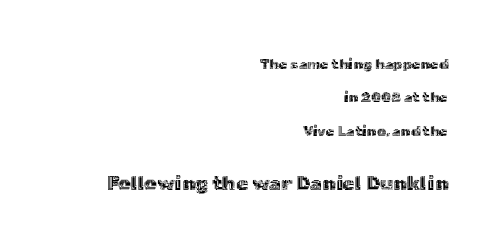
The image shows 20 px text type, upright; set right-aligned, loose line spacing (2.39x), normal letter spacing, not underlined; the second (bottom) block is 1.43x larger.
